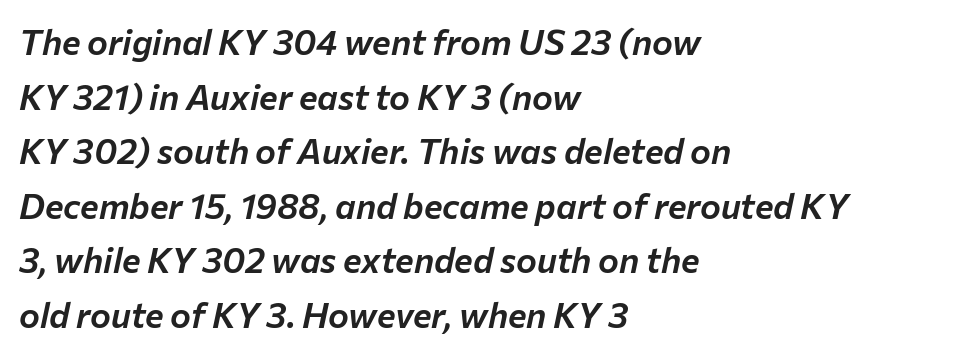
The image shows 35 px text type, italic (leaning right); set left-aligned, normal line spacing (1.56x), normal letter spacing, not underlined; low stroke contrast and a medium x-height.
